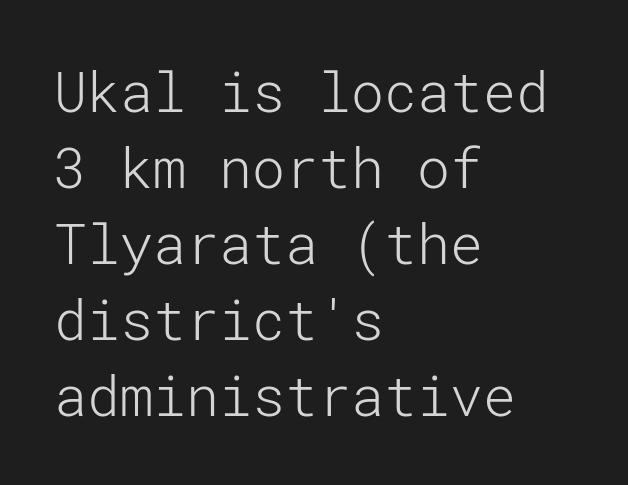
The weight would be labelled regular, book, light, or lighter still. Line beginnings align vertically; line endings do not. Is there much room between lines? A standard amount, neither cramped nor airy. The string is rendered with underlining switched off.
